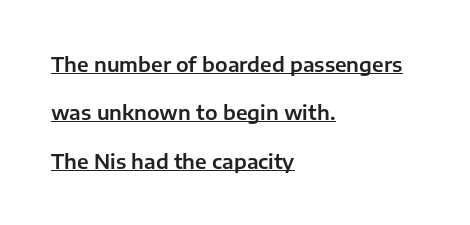
Q: Is the text italic (slanted)? A: No, it is upright.
Q: Is the text underlined? A: Yes.
Q: How is the paragraph aligned? A: Left-aligned.
Q: Is the spacing between letters normal or unusually wide? A: Normal.
Q: Is the spacing between lines tight, normal or loose? A: Loose.
